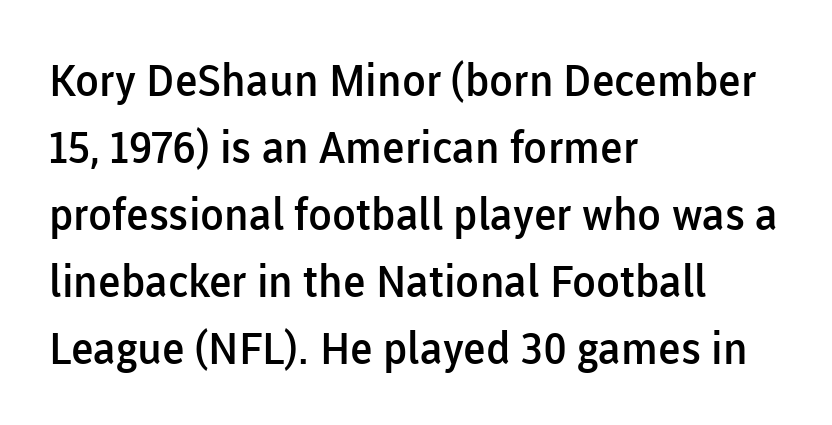
Q: Is the text bold? A: Semi-bold.
Q: Is the text italic (slanted)? A: No, it is upright.
Q: Is the typeface a serif or a sans-serif typeface? A: Sans-serif.
Q: Is the text underlined? A: No.
Q: How is the paragraph aligned? A: Left-aligned.
Q: Is the spacing between letters normal or unusually wide? A: Normal.
Q: Is the spacing between lines tight, normal or loose? A: Normal.
Q: Width (condensed, normal, or wide)? A: Normal.
Q: Stroke contrast? A: Low.
Q: x-height? A: Medium.
Q: Monospaced? A: No.
